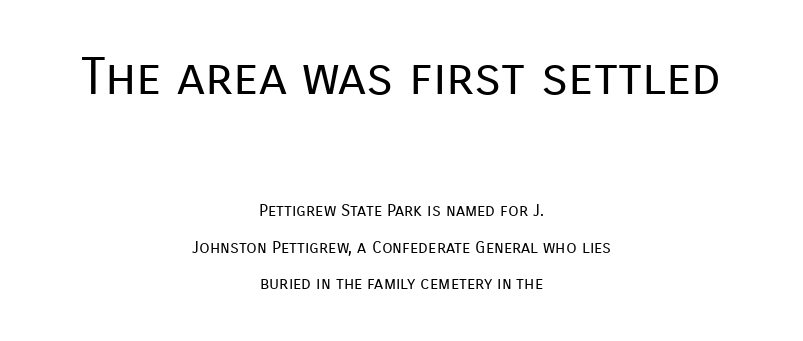
{"serif": "no", "italic": "no", "bold": "no", "weight": "regular", "width": "normal", "stroke_contrast": "low", "x_height": "medium", "monospaced": "no", "underline": "no", "align": "center", "line_spacing": "loose", "line_spacing_ratio": 2.16, "letter_spacing": "normal", "letter_spacing_em": 0.0, "larger_block": "first", "size_ratio": 3.06, "glyph_px": 52}
